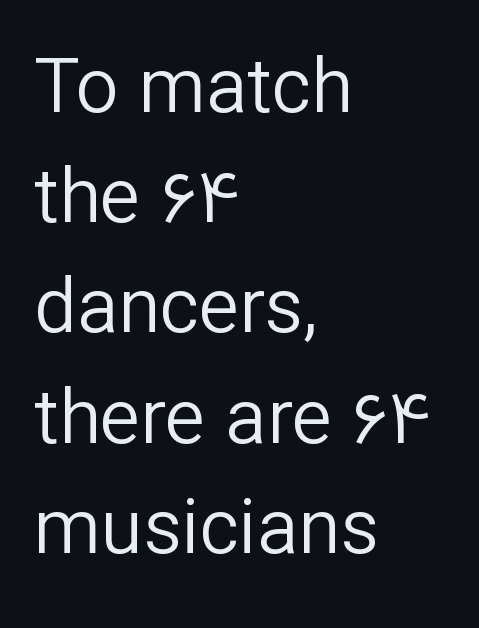
The image shows 76 px regular-weight sans-serif type, upright; set left-aligned, normal line spacing (1.45x), normal letter spacing, not underlined; low stroke contrast and a medium x-height.
